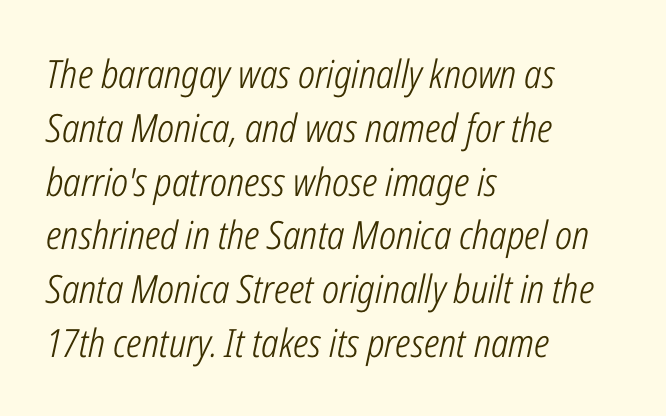
{"italic": "yes", "lean": "right", "slant_degrees": 12, "bold": "no", "weight": "light", "width": "condensed", "stroke_contrast": "low", "x_height": "medium", "monospaced": "no", "underline": "no", "align": "left", "line_spacing": "normal", "line_spacing_ratio": 1.38, "letter_spacing": "normal", "letter_spacing_em": 0.0, "glyph_px": 39}
